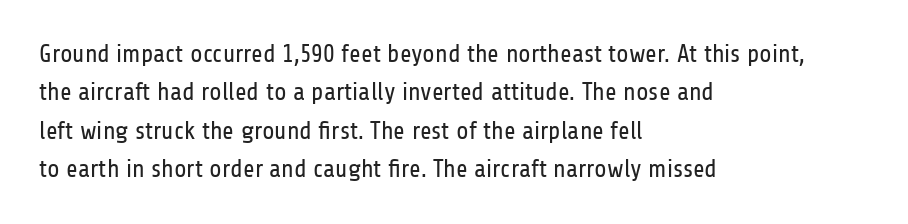
Q: Is the text bold? A: No.
Q: Is the text italic (slanted)? A: No, it is upright.
Q: Is the text underlined? A: No.
Q: How is the paragraph aligned? A: Left-aligned.
Q: Is the spacing between letters normal or unusually wide? A: Normal.
Q: Is the spacing between lines tight, normal or loose? A: Normal.
